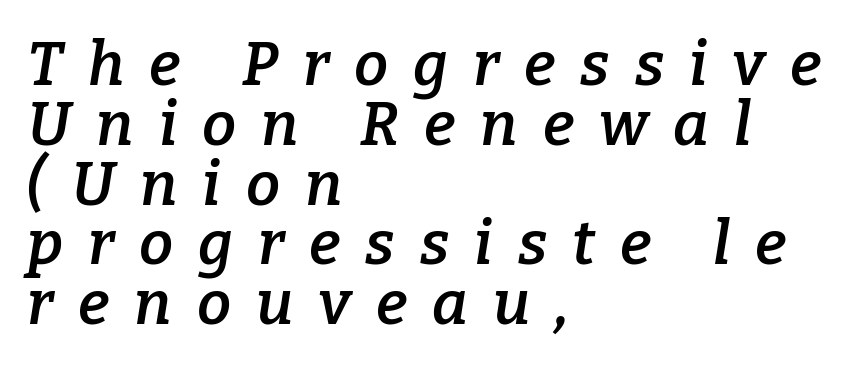
{"serif": "yes", "italic": "yes", "lean": "right", "slant_degrees": 9, "bold": "semi", "weight": "semibold", "width": "normal", "stroke_contrast": "low", "x_height": "medium", "monospaced": "no", "underline": "no", "align": "left", "line_spacing": "tight", "line_spacing_ratio": 0.98, "letter_spacing": "wide", "letter_spacing_em": 0.41, "glyph_px": 61}
